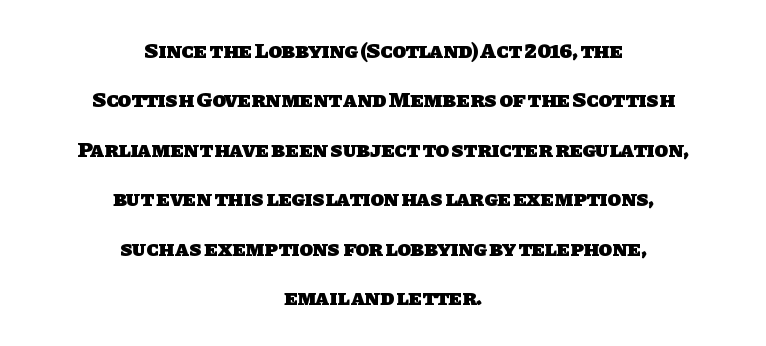
The image shows 22 px bold type; set centered, loose line spacing (2.25x), normal letter spacing, not underlined.
